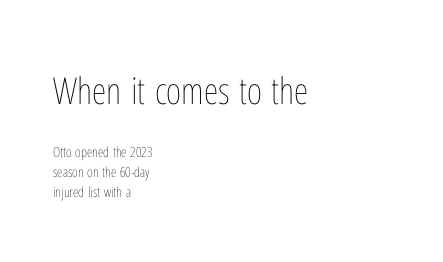
{"italic": "no", "bold": "no", "weight": "thin", "width": "condensed", "stroke_contrast": "low", "x_height": "medium", "monospaced": "no", "underline": "no", "align": "left", "line_spacing": "normal", "line_spacing_ratio": 1.46, "letter_spacing": "normal", "letter_spacing_em": 0.0, "larger_block": "first", "size_ratio": 2.64, "glyph_px": 37}
